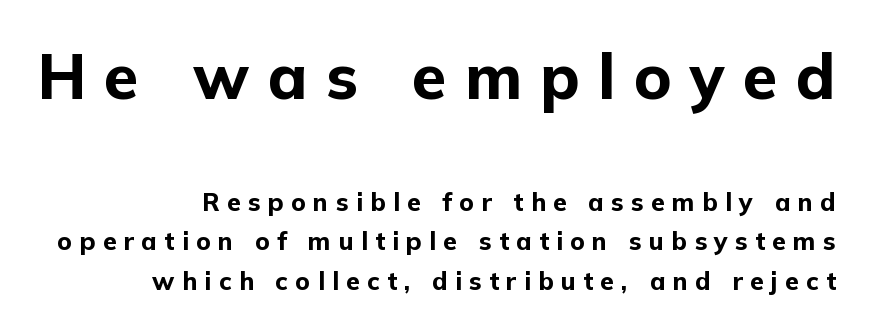
{"serif": "no", "italic": "no", "bold": "yes", "weight": "bold", "width": "normal", "stroke_contrast": "low", "x_height": "medium", "monospaced": "no", "underline": "no", "align": "right", "line_spacing": "normal", "line_spacing_ratio": 1.58, "letter_spacing": "wide", "letter_spacing_em": 0.29, "larger_block": "first", "size_ratio": 2.52, "glyph_px": 63}
